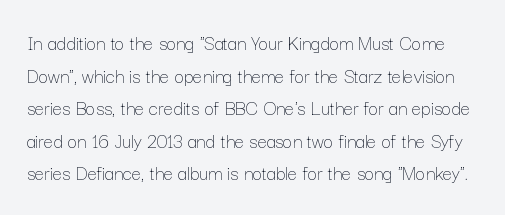
The image shows 21 px text type, upright; set normal line spacing (1.55x), normal letter spacing, not underlined.
